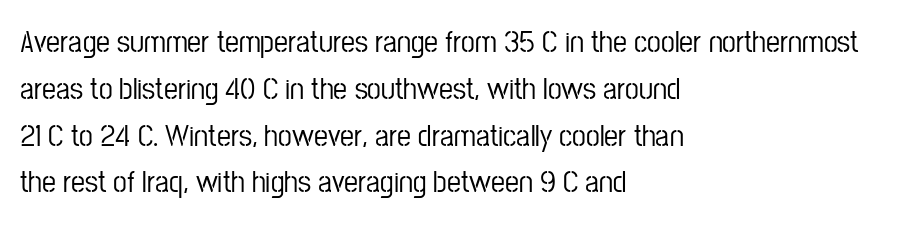
{"serif": "no", "italic": "no", "width": "condensed", "stroke_contrast": "low", "x_height": "medium", "monospaced": "no", "underline": "no", "align": "left", "line_spacing": "normal", "line_spacing_ratio": 1.51, "letter_spacing": "normal", "letter_spacing_em": 0.0, "glyph_px": 31}
